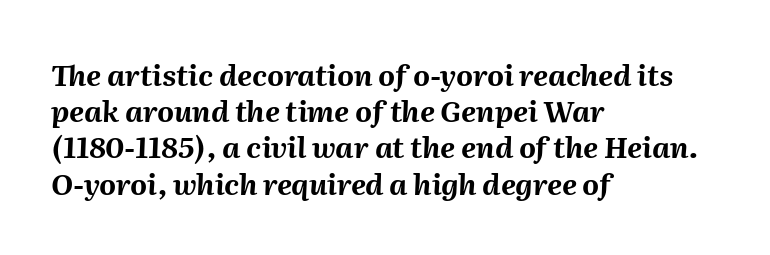
The image shows 29 px bold type, italic (leaning right); set left-aligned, normal line spacing (1.25x), normal letter spacing, not underlined; medium stroke contrast and a medium x-height.
